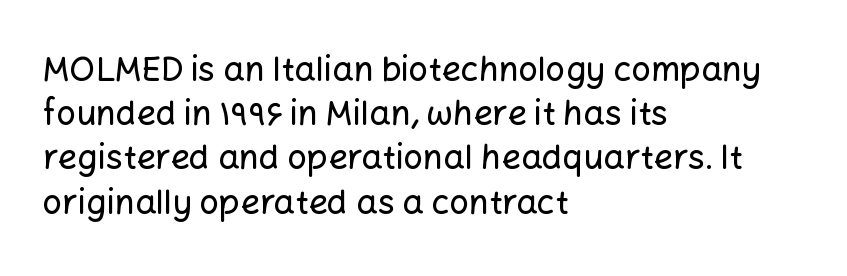
Q: Is the text italic (slanted)? A: No, it is upright.
Q: Is the typeface a serif or a sans-serif typeface? A: Sans-serif.
Q: Is the text underlined? A: No.
Q: How is the paragraph aligned? A: Left-aligned.
Q: Is the spacing between letters normal or unusually wide? A: Normal.
Q: Is the spacing between lines tight, normal or loose? A: Normal.
Q: Width (condensed, normal, or wide)? A: Normal.
Q: Stroke contrast? A: Low.
Q: x-height? A: Medium.
Q: Monospaced? A: No.
